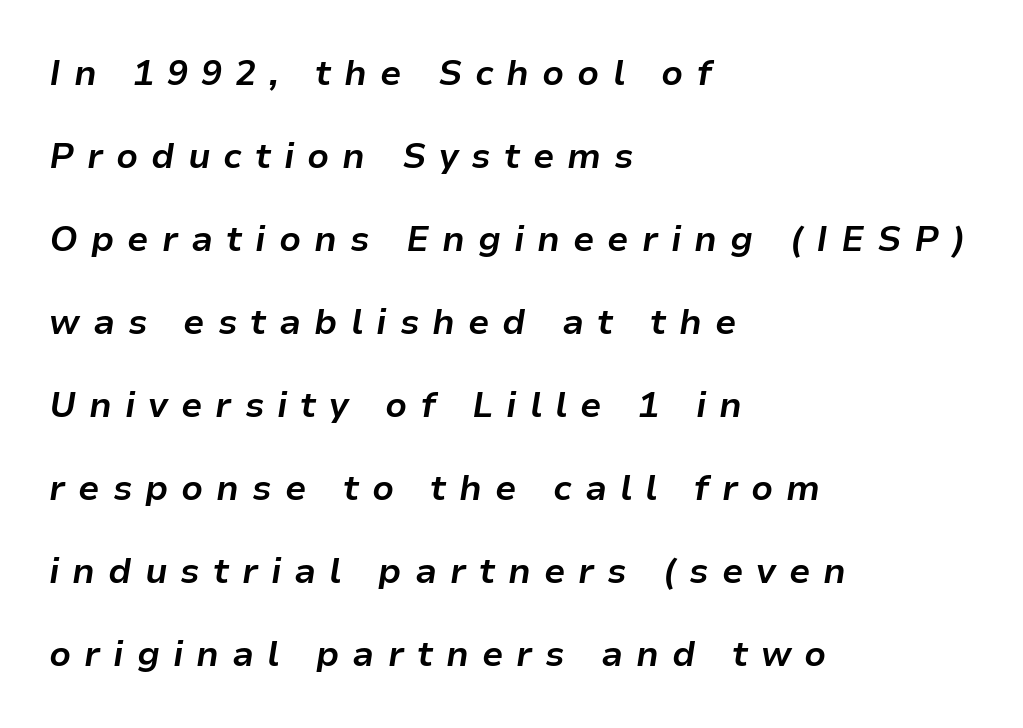
Q: Is the text bold? A: Yes.
Q: Is the text italic (slanted)? A: Yes, it leans right by about 9 degrees.
Q: Is the text underlined? A: No.
Q: How is the paragraph aligned? A: Left-aligned.
Q: Is the spacing between letters normal or unusually wide? A: Unusually wide.
Q: Is the spacing between lines tight, normal or loose? A: Loose.
Q: Width (condensed, normal, or wide)? A: Normal.
Q: Stroke contrast? A: Low.
Q: x-height? A: Medium.
Q: Monospaced? A: No.
